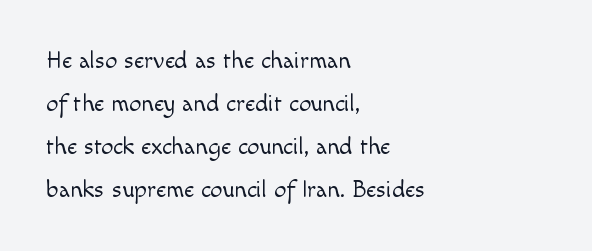
Q: Is the text bold? A: No.
Q: Is the text italic (slanted)? A: No, it is upright.
Q: Is the text underlined? A: No.
Q: How is the paragraph aligned? A: Left-aligned.
Q: Is the spacing between letters normal or unusually wide? A: Normal.
